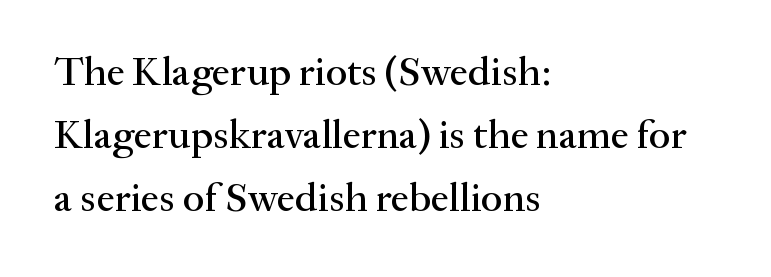
{"serif": "yes", "italic": "no", "width": "normal", "stroke_contrast": "medium", "x_height": "small", "monospaced": "no", "underline": "no", "align": "left", "line_spacing": "normal", "line_spacing_ratio": 1.54, "letter_spacing": "normal", "letter_spacing_em": 0.0, "glyph_px": 41}
